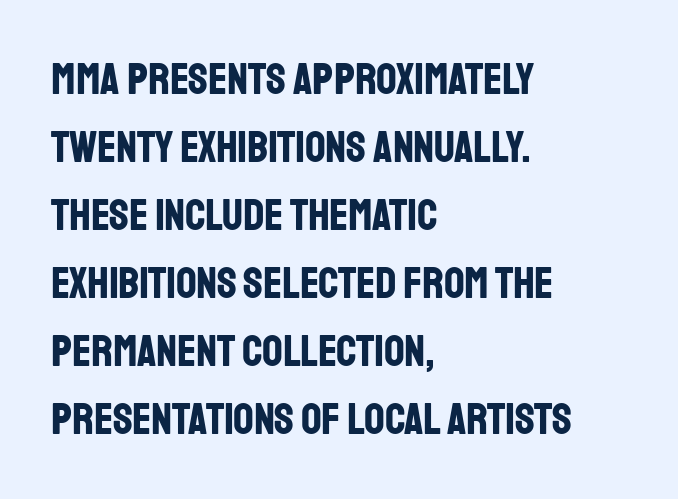
{"serif": "no", "italic": "no", "bold": "yes", "weight": "bold", "width": "condensed", "stroke_contrast": "low", "x_height": "large", "monospaced": "no", "underline": "no", "align": "left", "line_spacing": "normal", "line_spacing_ratio": 1.51, "letter_spacing": "normal", "letter_spacing_em": 0.0, "glyph_px": 45}
